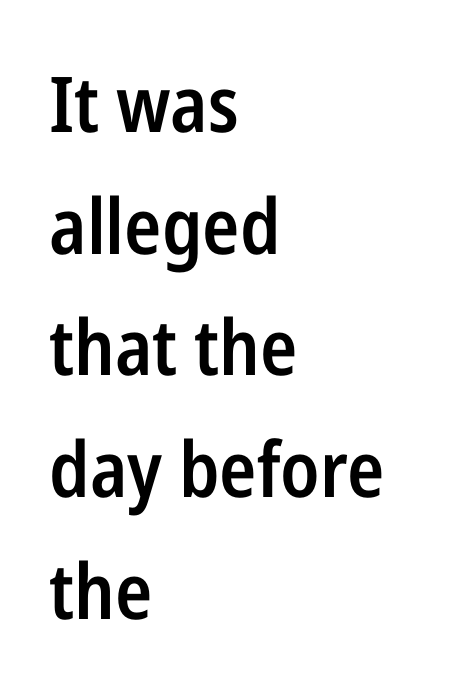
{"serif": "no", "italic": "no", "bold": "semi", "weight": "semibold", "width": "condensed", "stroke_contrast": "low", "x_height": "medium", "monospaced": "no", "underline": "no", "align": "left", "line_spacing": "normal", "line_spacing_ratio": 1.58, "letter_spacing": "normal", "letter_spacing_em": 0.0, "glyph_px": 77}
